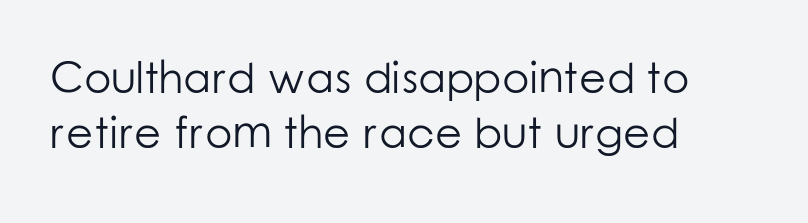
{"serif": "no", "italic": "no", "bold": "no", "weight": "light", "width": "normal", "stroke_contrast": "low", "x_height": "medium", "monospaced": "no", "underline": "no", "align": "left", "line_spacing_ratio": 1.24, "letter_spacing": "normal", "letter_spacing_em": 0.0, "glyph_px": 44}
